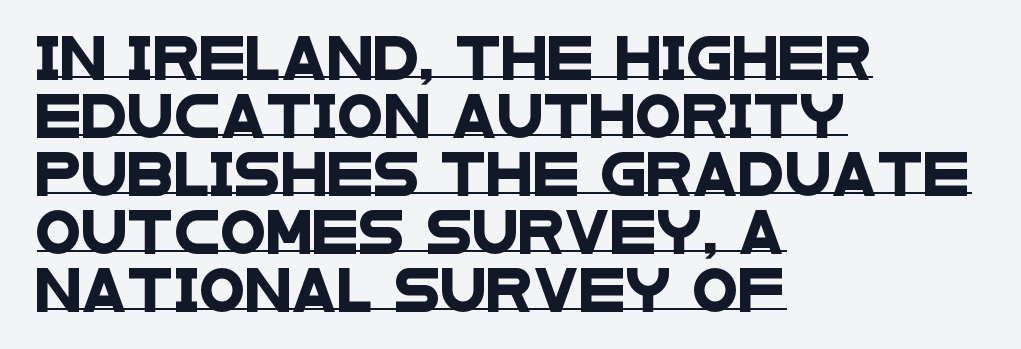
{"serif": "no", "width": "wide", "stroke_contrast": "low", "x_height": "large", "monospaced": "no", "underline": "yes", "align": "left", "line_spacing": "normal", "line_spacing_ratio": 1.38, "letter_spacing": "normal", "letter_spacing_em": 0.0, "glyph_px": 42}
